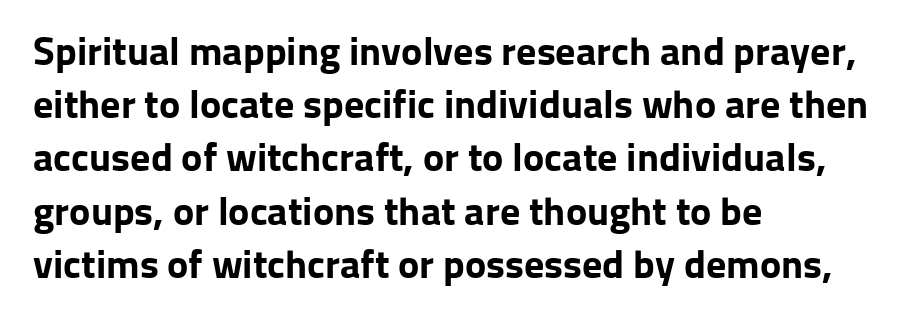
The image shows 40 px bold sans-serif type, upright; set left-aligned, normal line spacing (1.33x), normal letter spacing, not underlined; low stroke contrast and a medium x-height.
